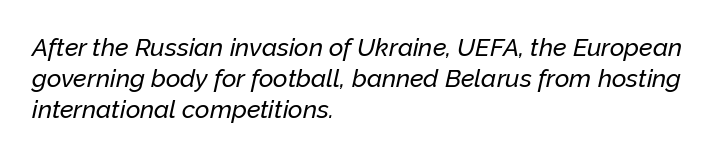
The rendering anchors every line to the left-hand side. The type is set solid horizontally, with unmodified tracking. Descender tails drop into unmarked territory. If you measured baseline to baseline, you'd find a middling distance.
